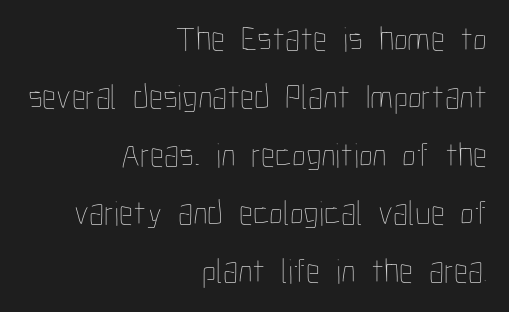
The image shows 35 px thin, condensed type, upright; set right-aligned, normal line spacing (1.66x), normal letter spacing, not underlined; low stroke contrast and a medium x-height.
